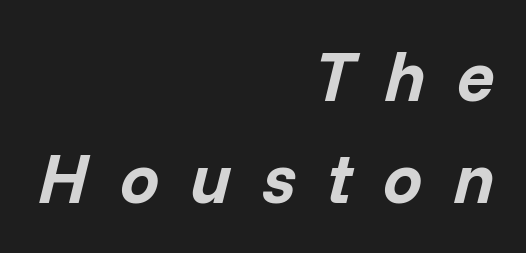
Tracking value appears strongly positive — letters spread wide. Quick note: underline off. Varying glyph widths throughout — classic text-font behaviour. Compared with typical paragraphs, the rows here are spaced about the same. Students, this is bold: see how much ink each stroke carries.
